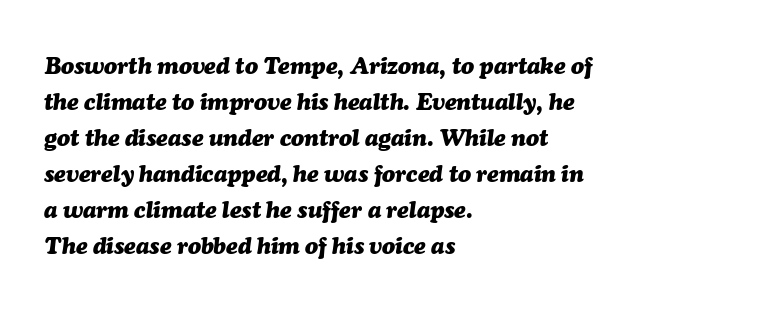
The image shows 24 px bold type, italic (leaning right); set left-aligned, normal line spacing (1.5x), normal letter spacing, not underlined.
